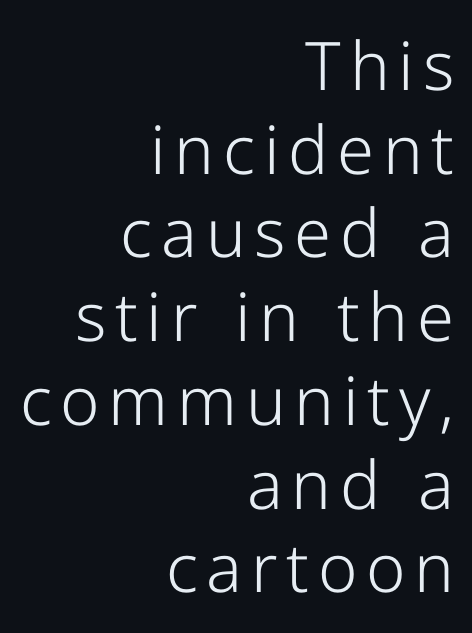
Q: Is the text bold? A: No.
Q: Is the text italic (slanted)? A: No, it is upright.
Q: Is the typeface a serif or a sans-serif typeface? A: Sans-serif.
Q: Is the text underlined? A: No.
Q: How is the paragraph aligned? A: Right-aligned.
Q: Is the spacing between lines tight, normal or loose? A: Normal.
Q: Width (condensed, normal, or wide)? A: Normal.
Q: Stroke contrast? A: Low.
Q: x-height? A: Medium.
Q: Monospaced? A: No.
